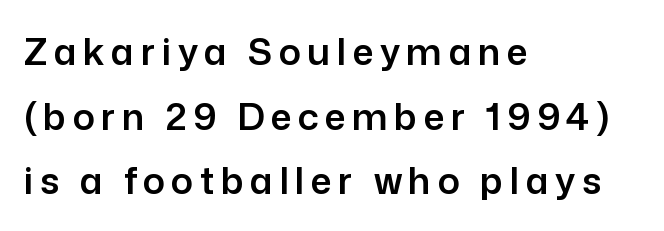
Beneath every word, the page is bare. Note: no serifs on the glyphs. All the whitespace from short lines collects on the right. Posture: vertical. The letters advance in unequal steps, a hallmark of proportional type.
